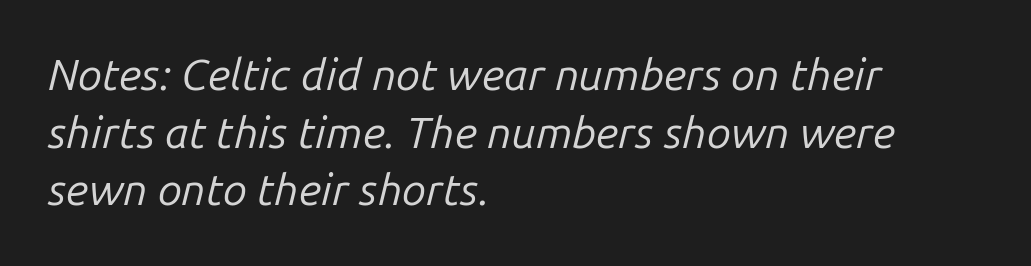
Q: Is the text bold? A: No.
Q: Is the text italic (slanted)? A: Yes, it leans right by about 14 degrees.
Q: Is the text underlined? A: No.
Q: How is the paragraph aligned? A: Left-aligned.
Q: Is the spacing between letters normal or unusually wide? A: Normal.
Q: Is the spacing between lines tight, normal or loose? A: Normal.
Q: Width (condensed, normal, or wide)? A: Normal.
Q: Stroke contrast? A: Low.
Q: x-height? A: Medium.
Q: Monospaced? A: No.
